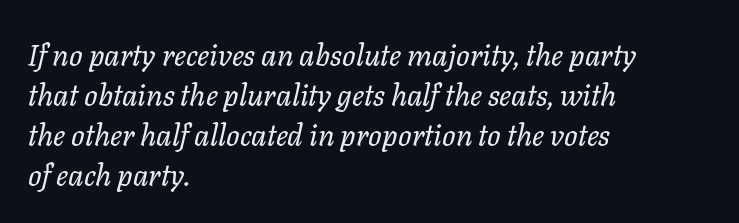
The image shows 30 px regular-weight type, italic (leaning right); set left-aligned, normal line spacing (1.33x), normal letter spacing, not underlined; low stroke contrast and a medium x-height.
